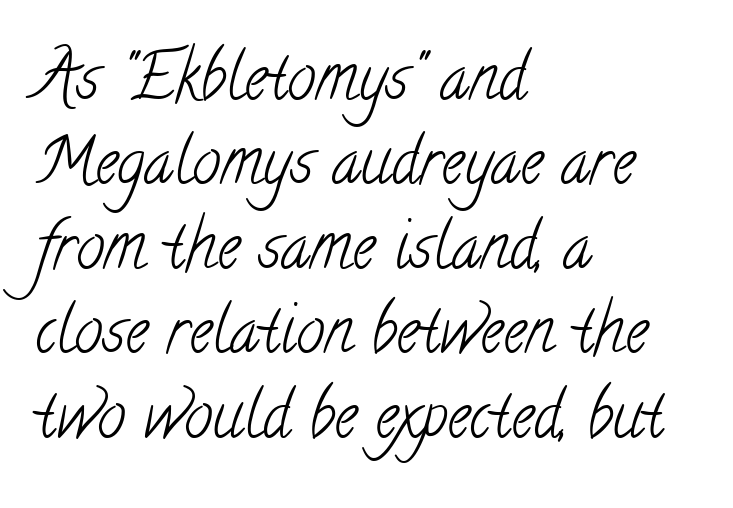
This sample is left-justified, so line endings fall wherever the words run out. Does the type have serifs? Yes, each stem ends in a small foot. A typesetter would call this proportional, since set widths differ per character. The zone under the glyphs is completely vacant. Is the letter spacing exaggerated? No — it looks like the ordinary default. Summary of vertical rhythm: regular, with standard interline spacing.
